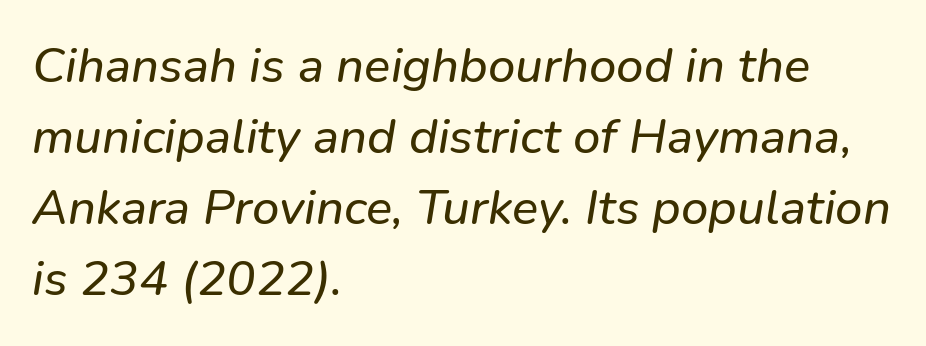
The image shows 49 px sans-serif type; set left-aligned, normal line spacing (1.45x), normal letter spacing, not underlined; low stroke contrast and a medium x-height.
